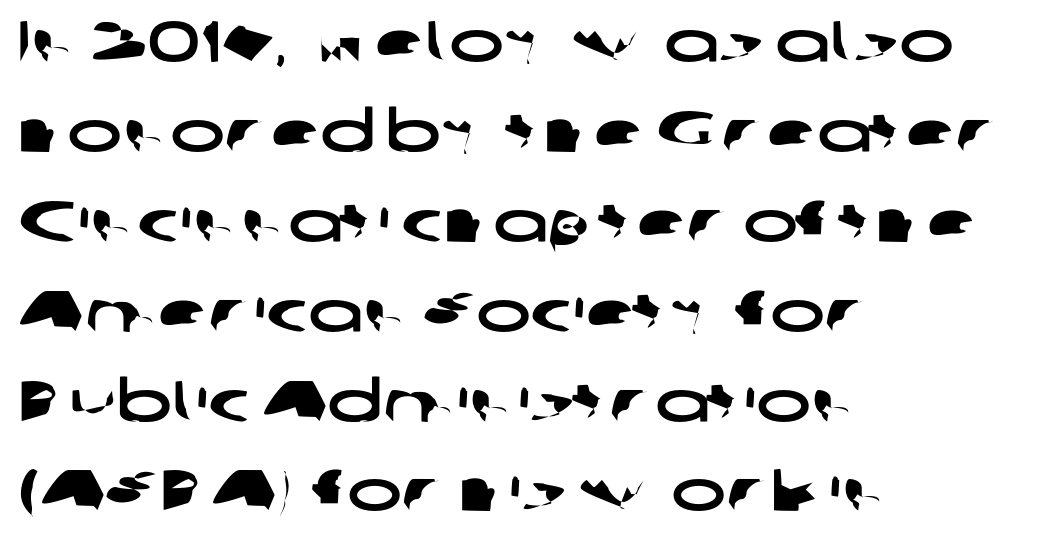
The image shows 58 px wide sans-serif type; set left-aligned, normal line spacing (1.55x), normal letter spacing, not underlined; low stroke contrast and a medium x-height.
